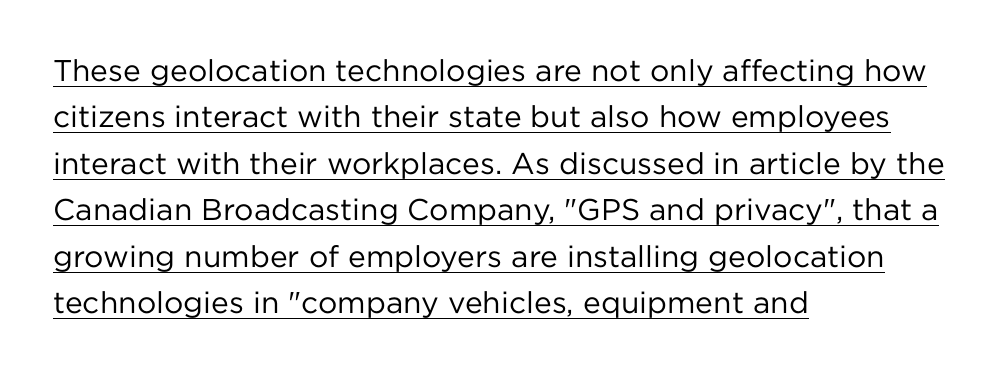
{"serif": "no", "italic": "no", "bold": "no", "weight": "regular", "width": "normal", "stroke_contrast": "low", "x_height": "medium", "monospaced": "no", "underline": "yes", "align": "left", "line_spacing": "normal", "line_spacing_ratio": 1.55, "letter_spacing": "normal", "letter_spacing_em": 0.0, "glyph_px": 30}
